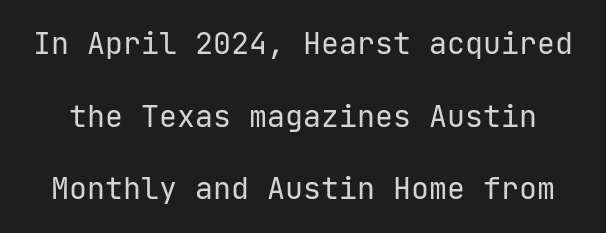
The image shows 30 px regular-weight sans-serif type, upright, monospaced; set loose line spacing (2.42x), normal letter spacing, not underlined; low stroke contrast and a medium x-height.
